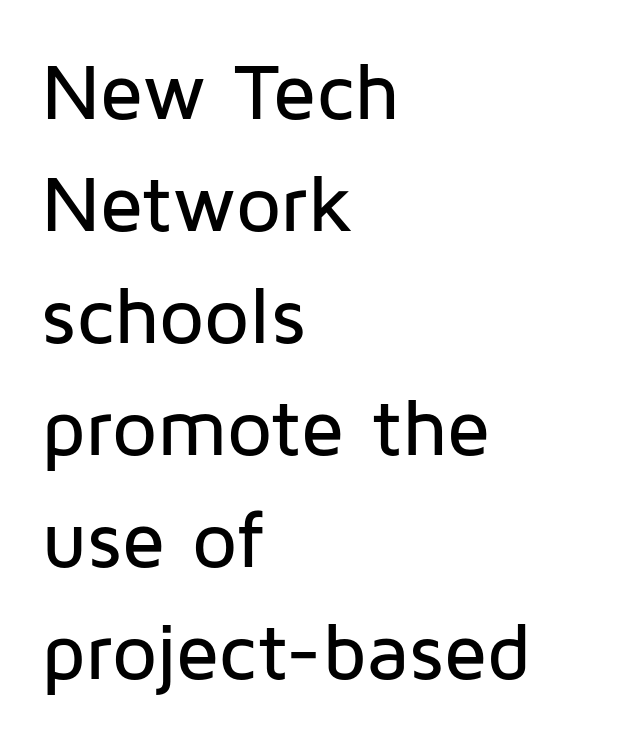
Rows of type keep a routine distance in the vertical direction. The specimen reads as upright at a glance. No extra tracking has been applied to these lines. Stroke terminals: plain, sans-serif.
